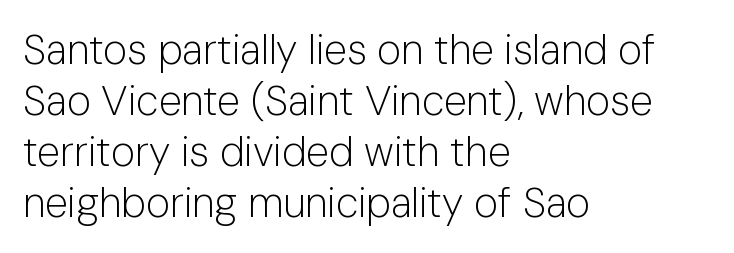
Q: Is the text bold? A: No.
Q: Is the text italic (slanted)? A: No, it is upright.
Q: Is the typeface a serif or a sans-serif typeface? A: Sans-serif.
Q: Is the text underlined? A: No.
Q: How is the paragraph aligned? A: Left-aligned.
Q: Is the spacing between letters normal or unusually wide? A: Normal.
Q: Width (condensed, normal, or wide)? A: Normal.
Q: Stroke contrast? A: Low.
Q: x-height? A: Medium.
Q: Monospaced? A: No.
